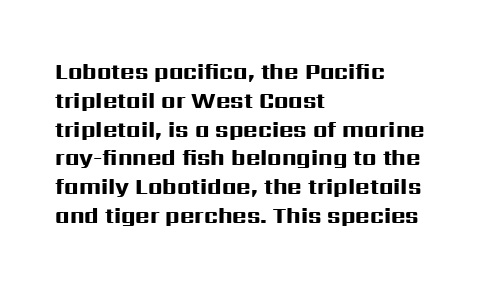
{"italic": "no", "bold": "yes", "underline": "no", "align": "left", "line_spacing": "normal", "line_spacing_ratio": 1.31, "letter_spacing": "normal", "letter_spacing_em": 0.0, "glyph_px": 22}
